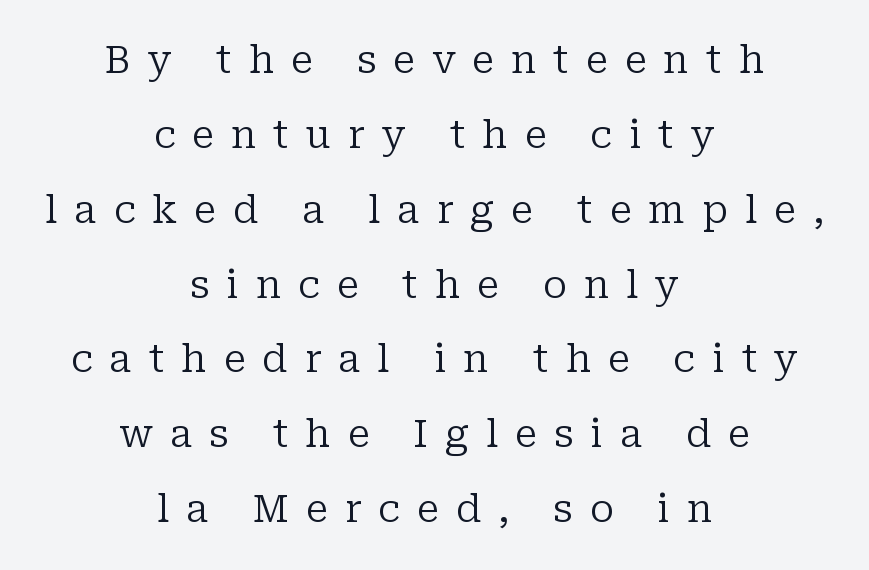
{"serif": "yes", "italic": "no", "bold": "no", "weight": "regular", "width": "normal", "stroke_contrast": "low", "x_height": "medium", "monospaced": "no", "underline": "no", "align": "center", "line_spacing": "loose", "line_spacing_ratio": 1.97, "letter_spacing": "wide", "letter_spacing_em": 0.45, "glyph_px": 38}
